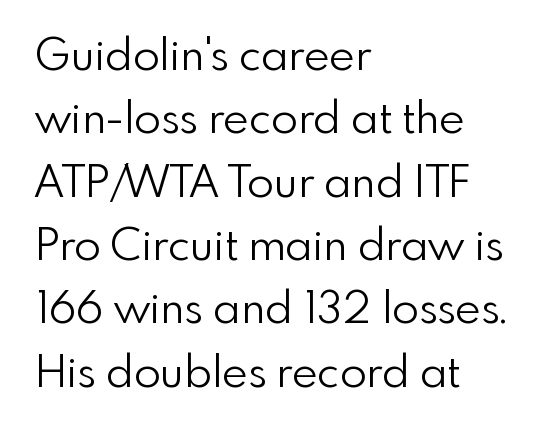
Clear beneath every line of the passage. Casual observation: everything's shoved over to the left. Here the glyphs are tracked normally, forming tight word shapes. A normal amount of white space separates one row of letters from the next. The font is comparable to plain body text, perhaps lighter.
